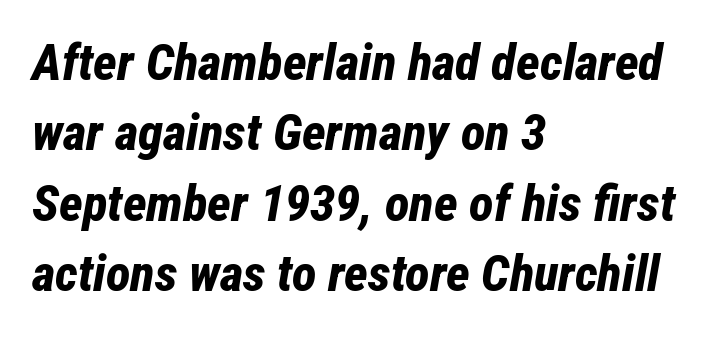
Q: Is the text bold? A: Yes.
Q: Is the text italic (slanted)? A: Yes, it leans right by about 12 degrees.
Q: Is the text underlined? A: No.
Q: How is the paragraph aligned? A: Left-aligned.
Q: Is the spacing between letters normal or unusually wide? A: Normal.
Q: Is the spacing between lines tight, normal or loose? A: Normal.
Q: Width (condensed, normal, or wide)? A: Condensed.
Q: Stroke contrast? A: Low.
Q: x-height? A: Medium.
Q: Monospaced? A: No.
